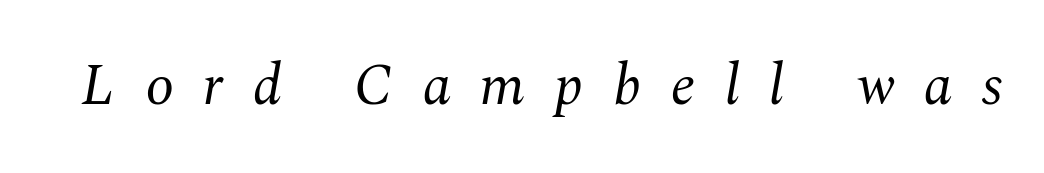
The image shows 58 px regular-weight serif type, italic (leaning right); set unusually wide letter spacing (+0.5 em), not underlined; medium stroke contrast and a medium x-height.
